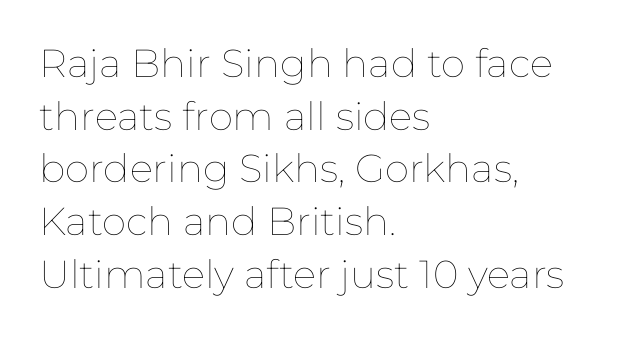
The image shows 39 px thin type, upright; set left-aligned, normal line spacing (1.35x), normal letter spacing, not underlined; low stroke contrast and a medium x-height.
